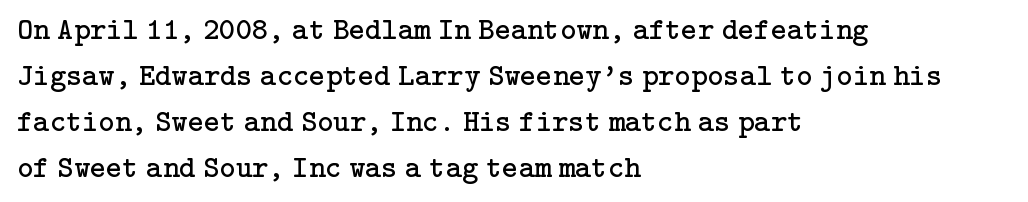
The image shows 31 px regular-weight serif type, upright; set left-aligned, normal line spacing (1.48x), normal letter spacing, not underlined; low stroke contrast and a medium x-height.
